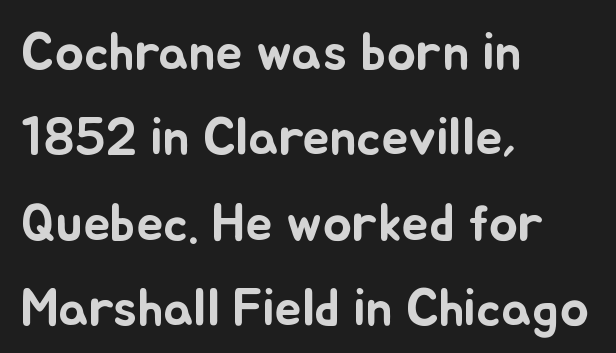
Q: Is the text italic (slanted)? A: No, it is upright.
Q: Is the text underlined? A: No.
Q: How is the paragraph aligned? A: Left-aligned.
Q: Is the spacing between letters normal or unusually wide? A: Normal.
Q: Is the spacing between lines tight, normal or loose? A: Normal.
Q: Width (condensed, normal, or wide)? A: Normal.
Q: Stroke contrast? A: Low.
Q: x-height? A: Small.
Q: Monospaced? A: No.
